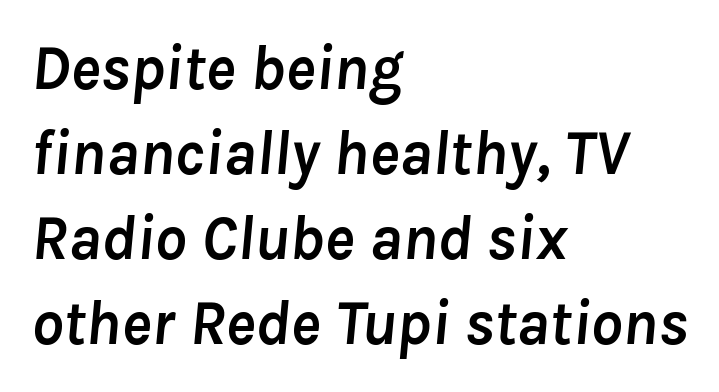
Beneath every word, the page is bare. Where is the straight margin? On the left. This is heavy type, rendered in bold. How are the letters spaced? Ordinarily, with no added tracking. Think of a printed novel: that variable character pitch is what you see here.
